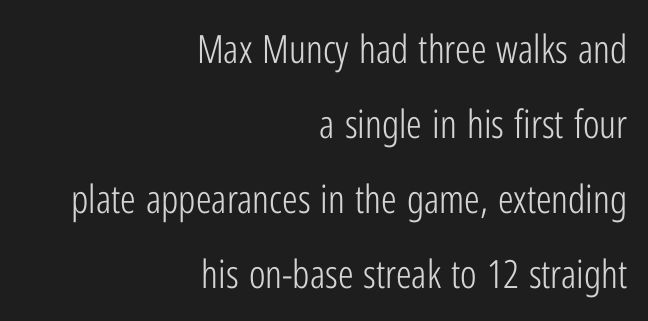
{"serif": "no", "italic": "no", "bold": "no", "weight": "light", "width": "condensed", "stroke_contrast": "low", "x_height": "medium", "monospaced": "no", "underline": "no", "align": "right", "line_spacing": "loose", "line_spacing_ratio": 1.92, "letter_spacing": "normal", "letter_spacing_em": 0.0, "glyph_px": 39}
